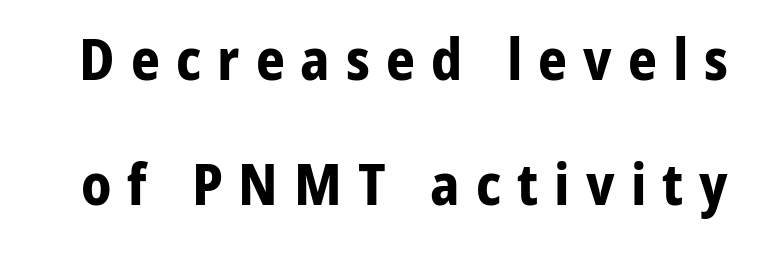
You could fit nearly another row in the gap between these rows. The letterforms stand isolated, each surrounded by extra space. Its strokes are broad and dark, the hallmark of bold type. A typesetter would label this face a sans. Rendered with straight, roman letterforms.
